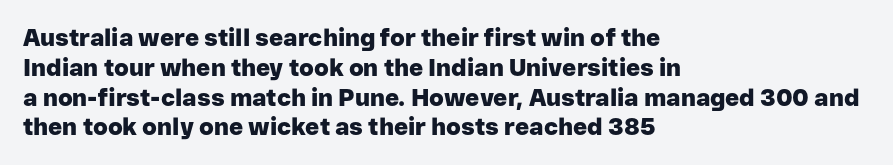
{"italic": "no", "bold": "yes", "underline": "no", "align": "left", "line_spacing_ratio": 1.24, "letter_spacing": "normal", "letter_spacing_em": 0.0, "glyph_px": 24}
